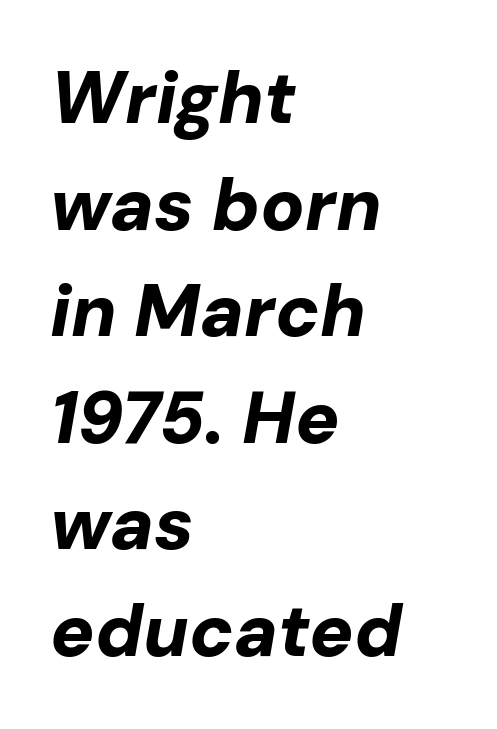
Q: Is the text bold? A: Yes.
Q: Is the text italic (slanted)? A: Yes, it leans right by about 10 degrees.
Q: Is the text underlined? A: No.
Q: How is the paragraph aligned? A: Left-aligned.
Q: Is the spacing between letters normal or unusually wide? A: Normal.
Q: Is the spacing between lines tight, normal or loose? A: Normal.
Q: Width (condensed, normal, or wide)? A: Normal.
Q: Stroke contrast? A: Low.
Q: x-height? A: Medium.
Q: Monospaced? A: No.
